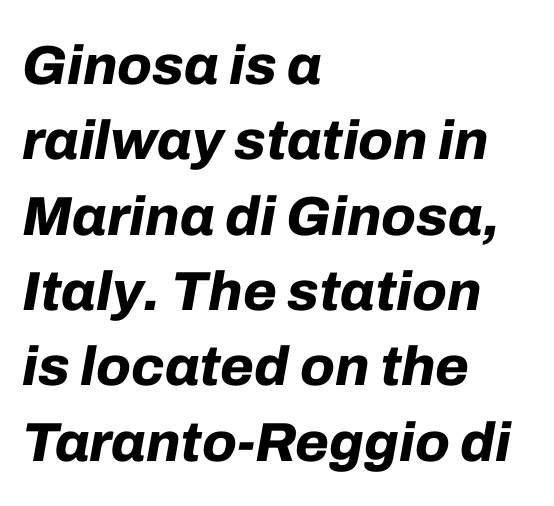
Q: Is the text bold? A: Yes.
Q: Is the text italic (slanted)? A: Yes, it leans right by about 10 degrees.
Q: Is the text underlined? A: No.
Q: How is the paragraph aligned? A: Left-aligned.
Q: Is the spacing between letters normal or unusually wide? A: Normal.
Q: Is the spacing between lines tight, normal or loose? A: Normal.
Q: Width (condensed, normal, or wide)? A: Normal.
Q: Stroke contrast? A: Low.
Q: x-height? A: Medium.
Q: Monospaced? A: No.
